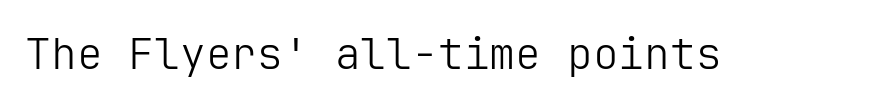
Unlike a traditional serif, this face leaves its strokes unadorned. Stems here are at most as thick as an everyday book face. You could call the tracking neutral — neither tight nor loose. The glyphs are unaccompanied by any horizontal stroke below them. Ascenders rise straight up at ninety degrees.
